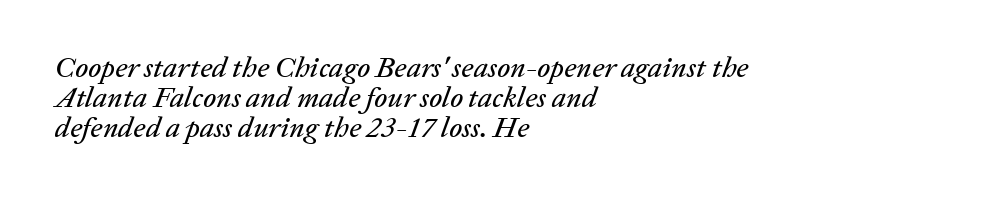
Q: Is the text italic (slanted)? A: Yes, it leans right by about 20 degrees.
Q: Is the text underlined? A: No.
Q: How is the paragraph aligned? A: Left-aligned.
Q: Is the spacing between letters normal or unusually wide? A: Normal.
Q: Is the spacing between lines tight, normal or loose? A: Tight.
Q: Width (condensed, normal, or wide)? A: Normal.
Q: Stroke contrast? A: Low.
Q: x-height? A: Medium.
Q: Monospaced? A: No.
